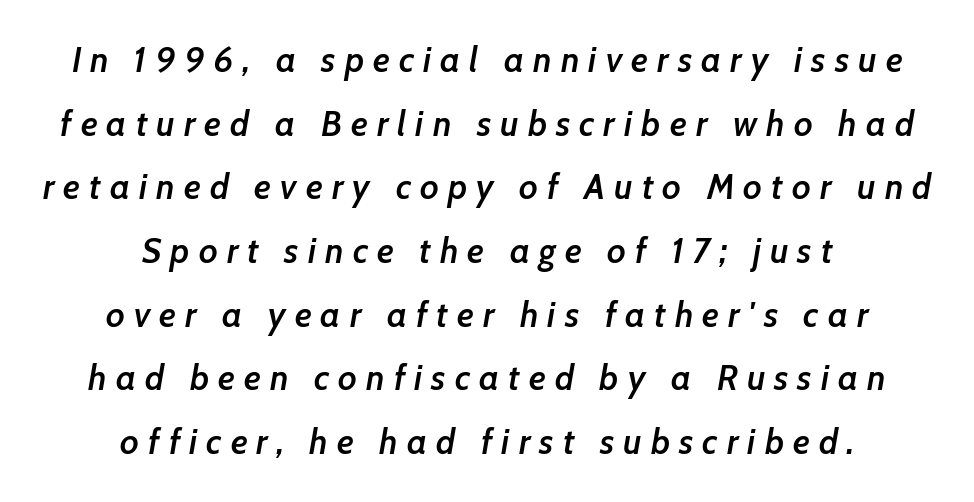
Q: Is the text bold? A: Semi-bold.
Q: Is the text italic (slanted)? A: Yes, it leans right by about 7 degrees.
Q: Is the text underlined? A: No.
Q: How is the paragraph aligned? A: Centered.
Q: Is the spacing between letters normal or unusually wide? A: Unusually wide.
Q: Width (condensed, normal, or wide)? A: Normal.
Q: Stroke contrast? A: Low.
Q: x-height? A: Medium.
Q: Monospaced? A: No.
